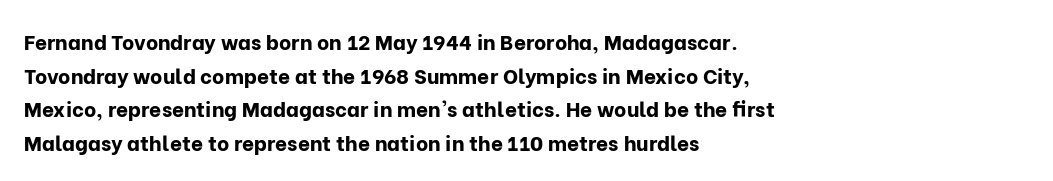
{"italic": "no", "bold": "yes", "underline": "no", "align": "left", "line_spacing": "normal", "line_spacing_ratio": 1.6, "letter_spacing": "normal", "letter_spacing_em": 0.0, "glyph_px": 21}
